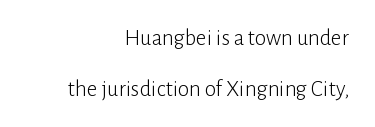
The image shows 23 px text type, upright; set right-aligned, loose line spacing (2.21x), normal letter spacing, not underlined.
